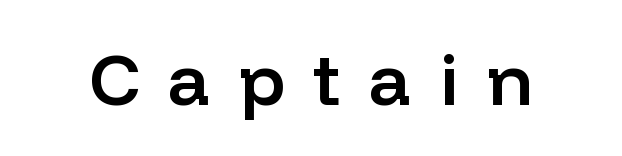
Q: Is the text bold? A: Semi-bold.
Q: Is the text italic (slanted)? A: No, it is upright.
Q: Is the typeface a serif or a sans-serif typeface? A: Sans-serif.
Q: Is the text underlined? A: No.
Q: Is the spacing between letters normal or unusually wide? A: Unusually wide.
Q: Width (condensed, normal, or wide)? A: Normal.
Q: Stroke contrast? A: Low.
Q: x-height? A: Medium.
Q: Monospaced? A: No.
